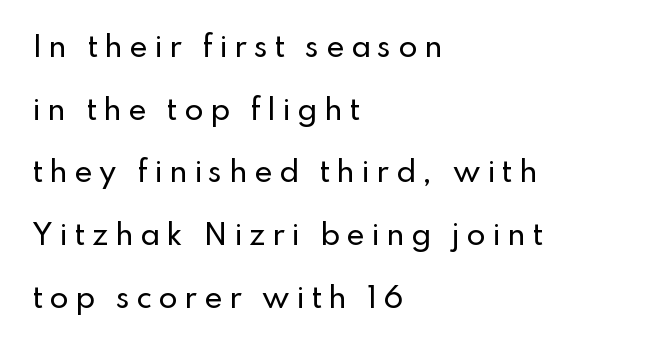
{"serif": "no", "italic": "no", "width": "normal", "stroke_contrast": "low", "x_height": "small", "monospaced": "no", "underline": "no", "align": "left", "line_spacing": "loose", "line_spacing_ratio": 2.24, "letter_spacing": "wide", "letter_spacing_em": 0.23, "glyph_px": 28}
